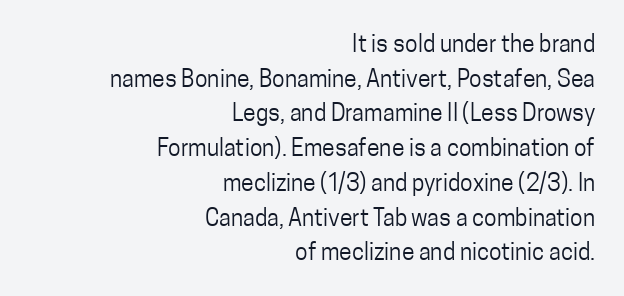
Q: Is the text bold? A: No.
Q: Is the text italic (slanted)? A: No, it is upright.
Q: Is the text underlined? A: No.
Q: How is the paragraph aligned? A: Right-aligned.
Q: Is the spacing between letters normal or unusually wide? A: Normal.
Q: Is the spacing between lines tight, normal or loose? A: Normal.
